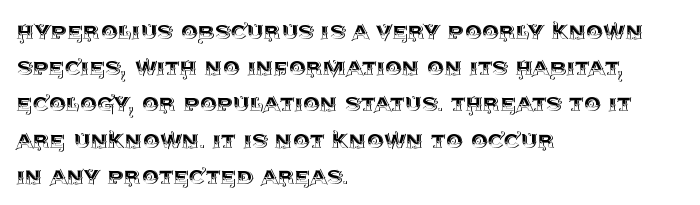
A normal amount of white space separates one row of letters from the next. Rendered with straight, roman letterforms. Rule under the text: the space is simply empty. Glyph-to-glyph distance matches everyday printed text. Horizontal alignment here is leftward, the default for most running prose.
